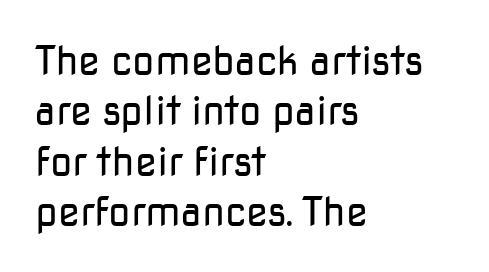
This sample has the flowing, uneven cadence of proportional lettering. You can tell from the bare stems that sans-serif type was used. The space beneath each line is pristine and unruled. Every character sits straight up, as roman type does. In terms of leading, this rendering sits right in the middle.
